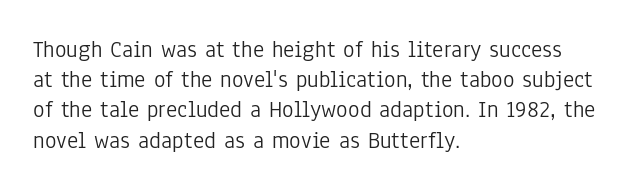
{"italic": "no", "bold": "no", "underline": "no", "align": "left", "line_spacing": "normal", "line_spacing_ratio": 1.26, "letter_spacing": "normal", "letter_spacing_em": 0.0, "glyph_px": 24}
